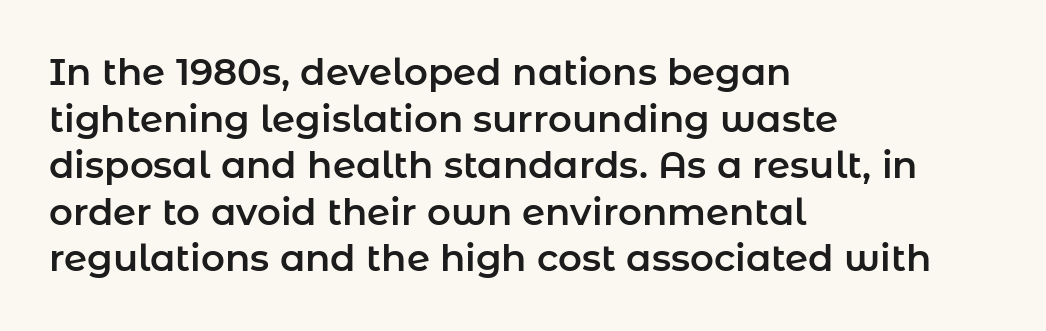
Beneath every word, the page is bare. Ordinary non-slanted type is in use. Do the characters align in a grid? No, the font is proportional. Is the letter spacing exaggerated? No — it looks like the ordinary default. The block of text has a typical density, with ordinary space between rows. Regarding serifs, this sample does without them.
